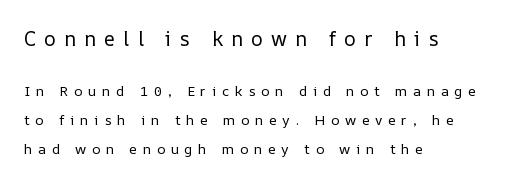
In CSS terms this would be text-align: left. Unlike italic type, these characters show no tilt at all. The weight would be labelled regular, book, light, or lighter still. In this sample the first text group is rendered at the bigger scale.
